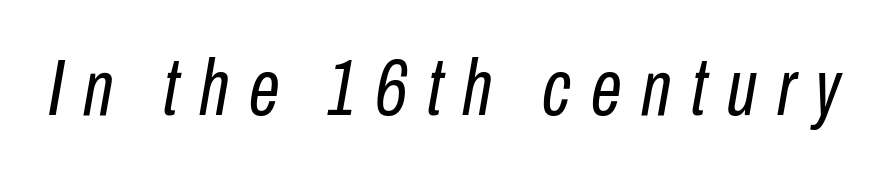
{"italic": "yes", "lean": "right", "slant_degrees": 10, "bold": "no", "weight": "regular", "width": "condensed", "stroke_contrast": "low", "x_height": "medium", "monospaced": "no", "underline": "no", "letter_spacing": "wide", "letter_spacing_em": 0.25, "glyph_px": 79}
